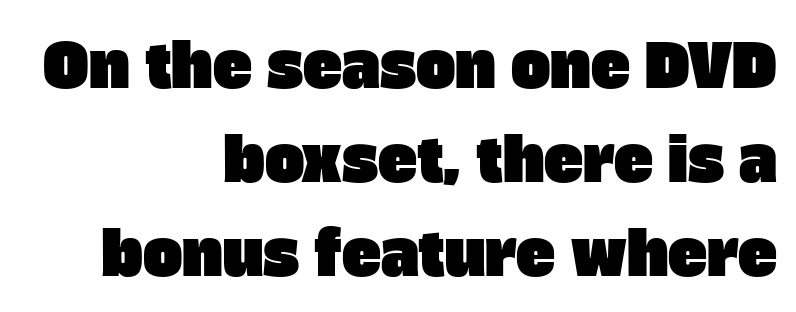
This block has exactly the height ordinary leading produces. Descender tails drop into unmarked territory. The font family rendered here belongs to the sans-serif group. The passage is arranged like a letterhead date or caption credit — flush right.
